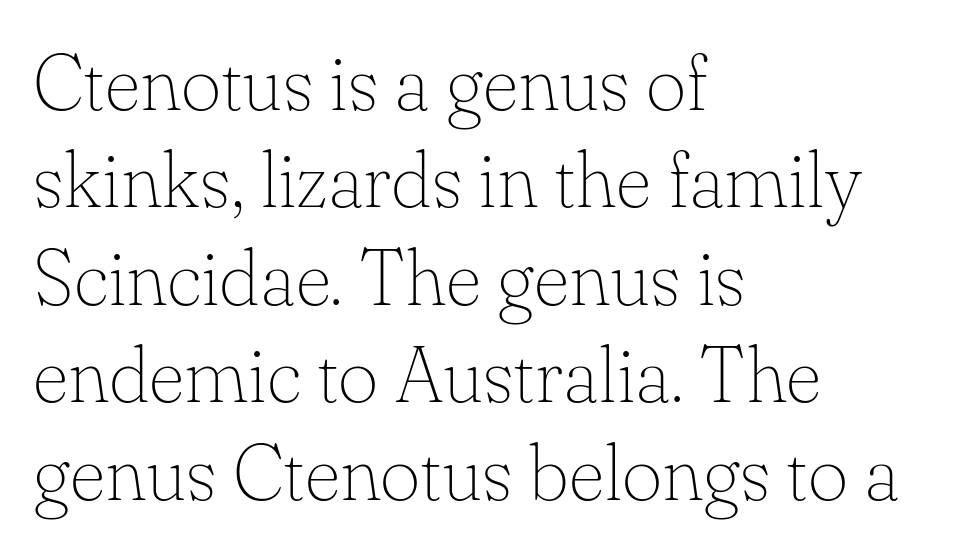
Think of a printed novel: that variable character pitch is what you see here. I'd call this a serif setting — the letters wear small feet. Check under the words: just untouched page. The designer left line spacing at the default. The tracking reads as untouched default to a designer's eye. Unlike italic type, these characters show no tilt at all.
